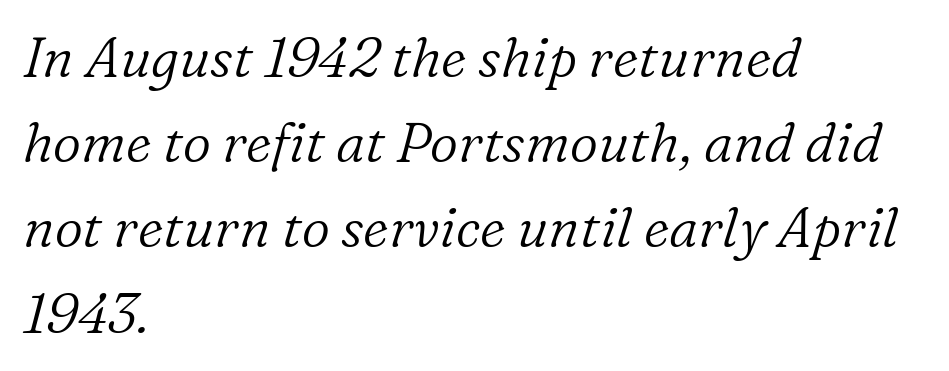
{"serif": "yes", "italic": "yes", "lean": "right", "slant_degrees": 16, "bold": "no", "weight": "light", "width": "normal", "stroke_contrast": "low", "x_height": "medium", "monospaced": "no", "underline": "no", "align": "left", "line_spacing": "normal", "line_spacing_ratio": 1.55, "letter_spacing": "normal", "letter_spacing_em": 0.0, "glyph_px": 55}
